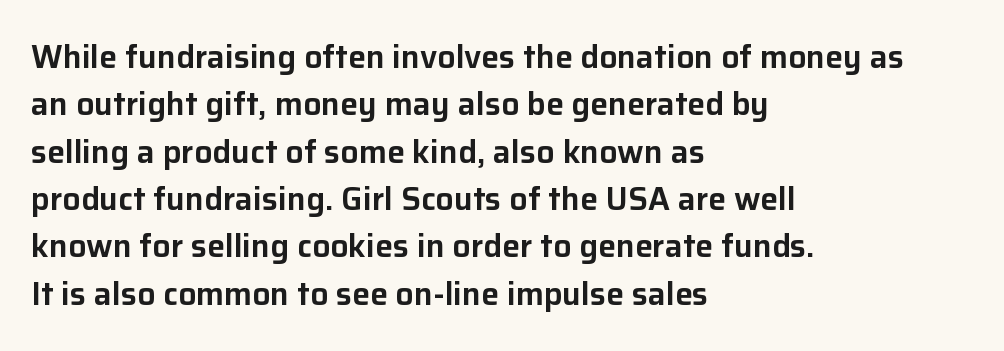
The image shows 32 px sans-serif type, upright; set left-aligned, normal line spacing (1.48x), normal letter spacing, not underlined; low stroke contrast and a medium x-height.
